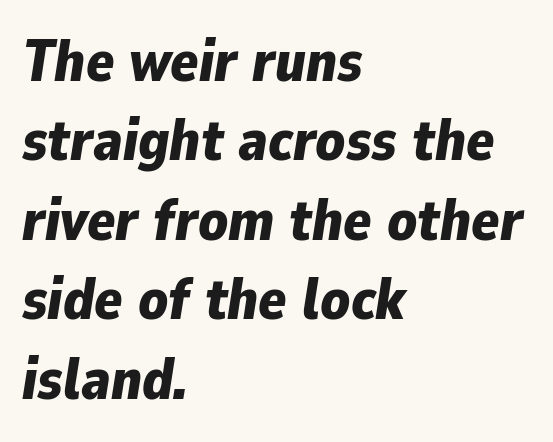
Tall strokes in this sample are angled rather than plumb. The baseline area is clear. Visually the block forms a straight wall on the left and a jagged coastline on the right. Summary of vertical rhythm: regular, with standard interline spacing.
